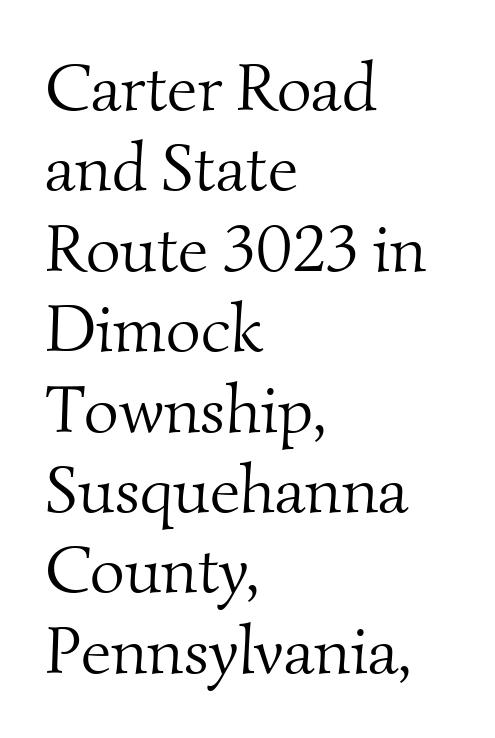
{"serif": "yes", "bold": "no", "weight": "light", "width": "normal", "stroke_contrast": "medium", "x_height": "small", "monospaced": "no", "underline": "no", "align": "left", "line_spacing_ratio": 1.2, "letter_spacing": "normal", "letter_spacing_em": 0.0, "glyph_px": 67}
